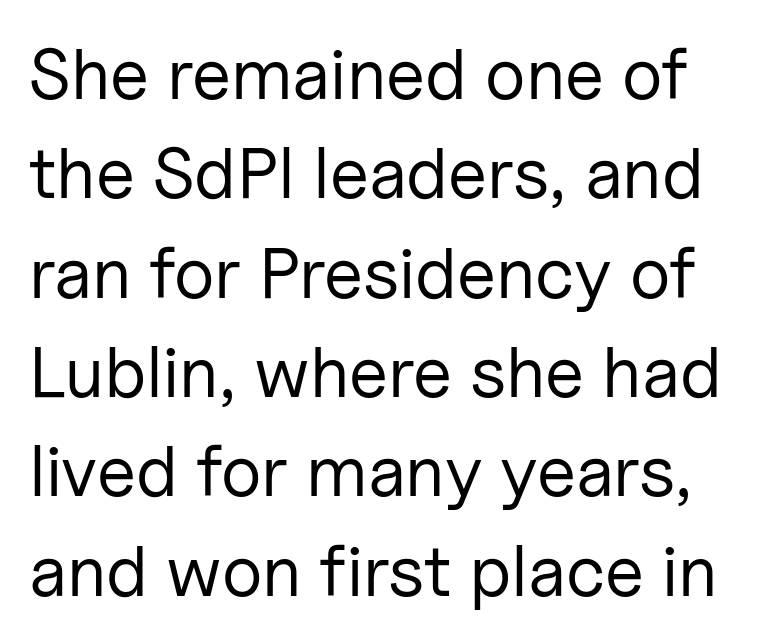
{"serif": "no", "italic": "no", "bold": "no", "weight": "regular", "width": "normal", "stroke_contrast": "low", "x_height": "medium", "monospaced": "no", "underline": "no", "line_spacing": "normal", "line_spacing_ratio": 1.38, "letter_spacing": "normal", "letter_spacing_em": 0.0, "glyph_px": 72}
